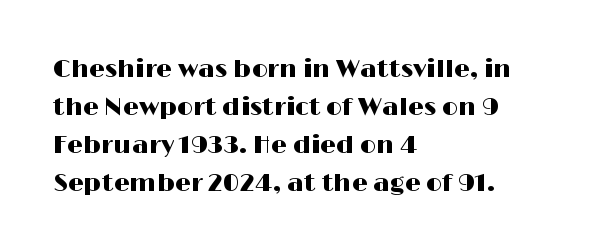
Plain, unruled lines of type. Each word holds together tightly as a unit, with standard inter-letter gaps. Every row of glyphs begins at an identical x-position on the left. Leading matches the norm, producing a regular column.
